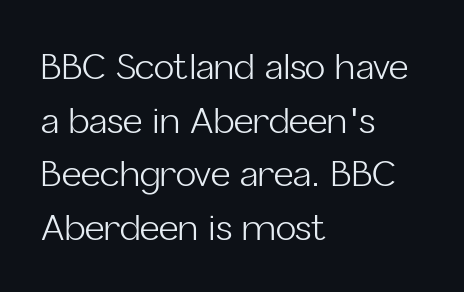
The image shows 34 px light sans-serif type, upright; set left-aligned, normal line spacing (1.58x), normal letter spacing, not underlined; low stroke contrast and a medium x-height.
